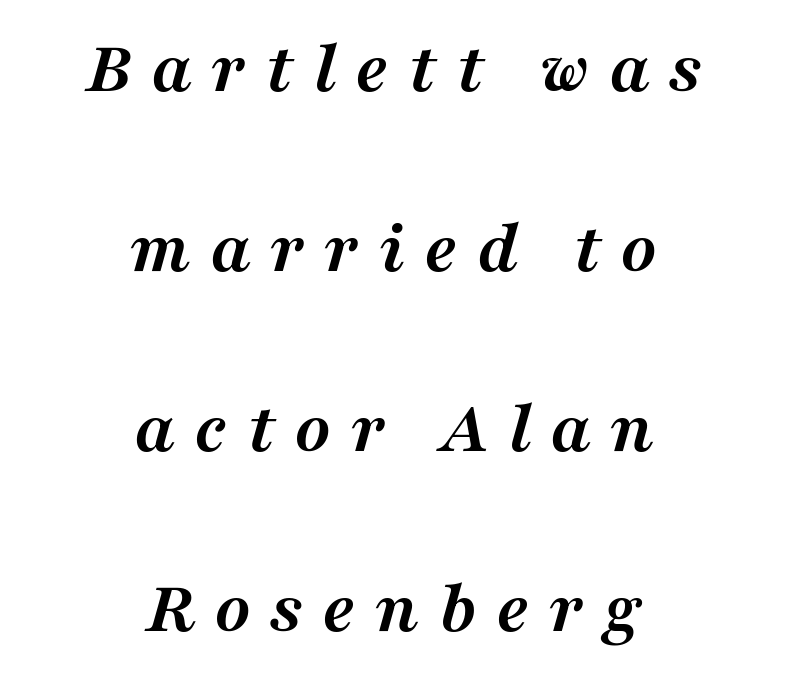
Note: serifs present on the glyphs. Short note: letters widely spaced. These lines are centered, leaving both edges ragged. The block of text is sparse from top to bottom, with ample space between rows.
